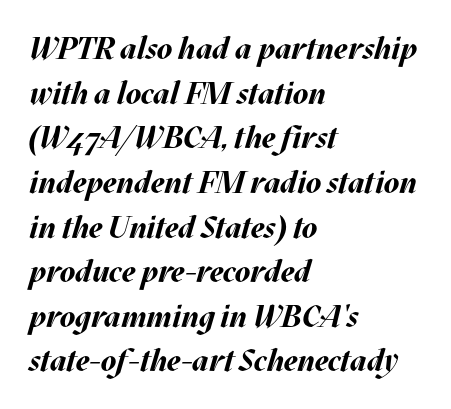
Every letter is thick-stroked: bold, no question. The rows are spaced the way most documents space them. No word sits above an underline. One-word summary of the alignment: left.
